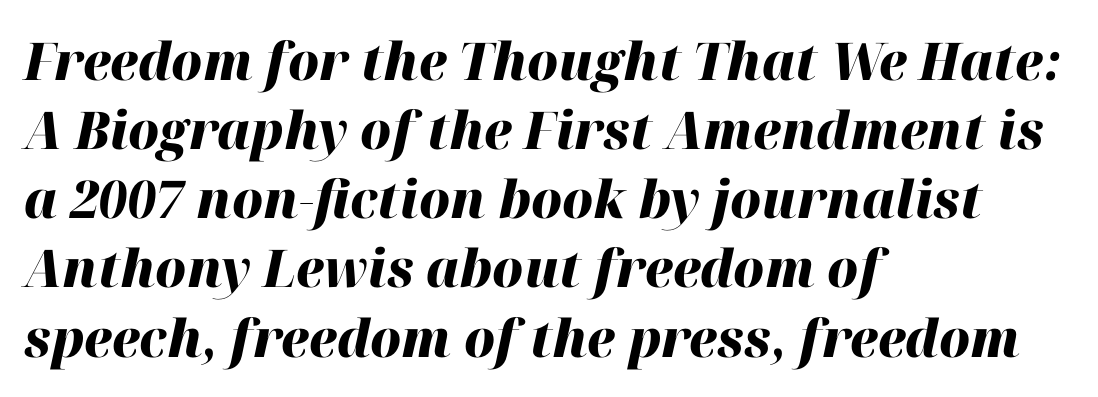
Q: Is the text bold? A: Yes.
Q: Is the text italic (slanted)? A: Yes, it leans right by about 12 degrees.
Q: Is the text underlined? A: No.
Q: How is the paragraph aligned? A: Left-aligned.
Q: Is the spacing between letters normal or unusually wide? A: Normal.
Q: Is the spacing between lines tight, normal or loose? A: Normal.
Q: Width (condensed, normal, or wide)? A: Normal.
Q: Stroke contrast? A: High.
Q: x-height? A: Medium.
Q: Monospaced? A: No.
